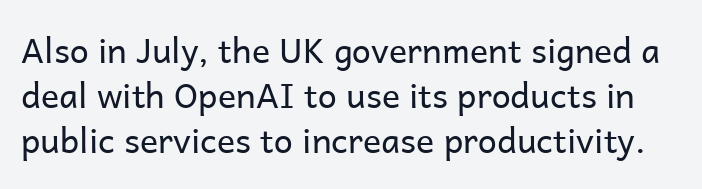
The image shows 34 px regular-weight sans-serif type, upright; set normal line spacing (1.33x), normal letter spacing, not underlined; low stroke contrast and a medium x-height.
